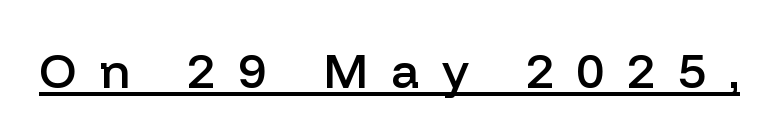
Q: Is the text bold? A: Semi-bold.
Q: Is the text italic (slanted)? A: No, it is upright.
Q: Is the typeface a serif or a sans-serif typeface? A: Sans-serif.
Q: Is the text underlined? A: Yes.
Q: Is the spacing between letters normal or unusually wide? A: Unusually wide.
Q: Width (condensed, normal, or wide)? A: Normal.
Q: Stroke contrast? A: Low.
Q: x-height? A: Medium.
Q: Monospaced? A: No.
